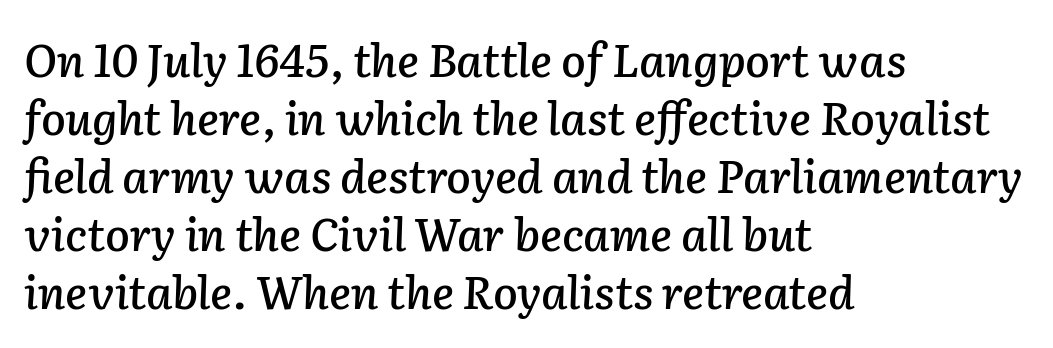
The image shows 45 px text type, italic (leaning right); set left-aligned, normal line spacing (1.29x), normal letter spacing, not underlined; low stroke contrast and a medium x-height.
